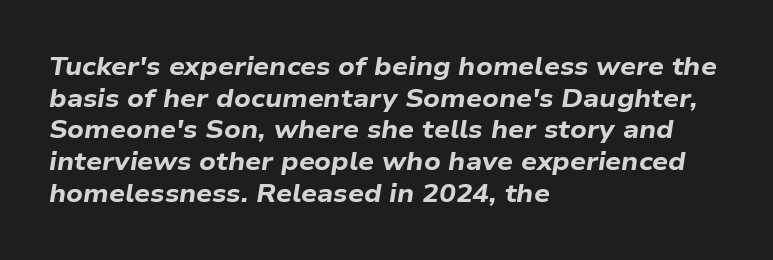
Q: Is the text bold? A: Yes.
Q: Is the text italic (slanted)? A: Yes, it leans right by about 9 degrees.
Q: Is the text underlined? A: No.
Q: How is the paragraph aligned? A: Left-aligned.
Q: Is the spacing between letters normal or unusually wide? A: Normal.
Q: Is the spacing between lines tight, normal or loose? A: Normal.
